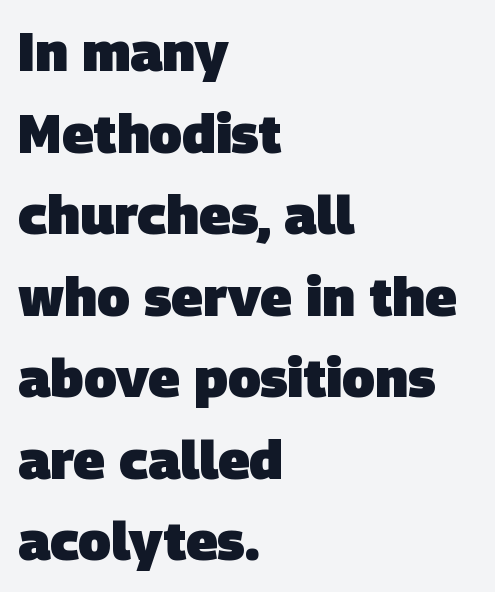
{"serif": "no", "bold": "yes", "weight": "heavy", "width": "normal", "stroke_contrast": "low", "x_height": "large", "monospaced": "no", "underline": "no", "align": "left", "line_spacing": "normal", "line_spacing_ratio": 1.51, "letter_spacing": "normal", "letter_spacing_em": 0.0, "glyph_px": 54}
